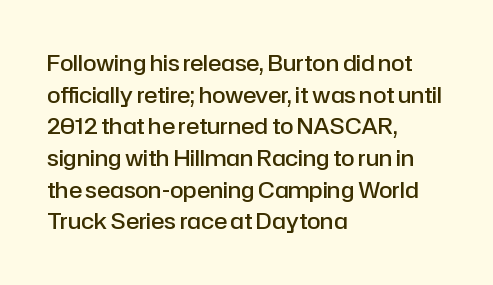
The image shows 22 px text type, upright; set left-aligned, normal line spacing (1.44x), normal letter spacing, not underlined.
